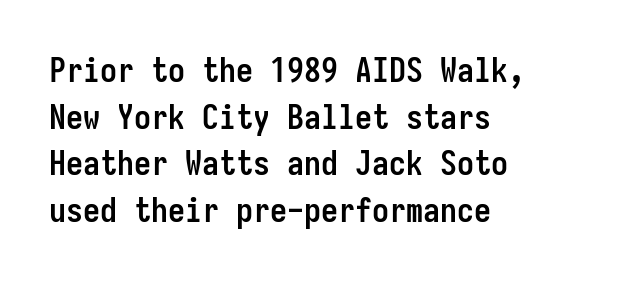
The image shows 34 px semibold, condensed sans-serif type, upright, monospaced; set left-aligned, normal line spacing (1.37x), normal letter spacing, not underlined; low stroke contrast and a medium x-height.
